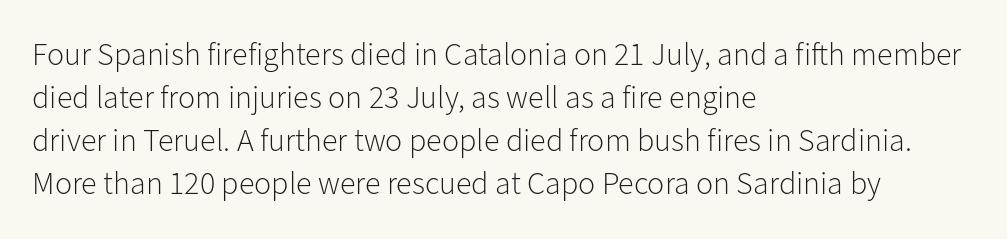
It's the straight-up-and-down kind of type. The rows are spaced the way most documents space them. The typesetter chose a ragged-right arrangement here. The space beneath each line is pristine and unruled. Words appear dense and cohesive because spacing is normal. Check where the strokes stop: nothing finishes them off — pure sans.
